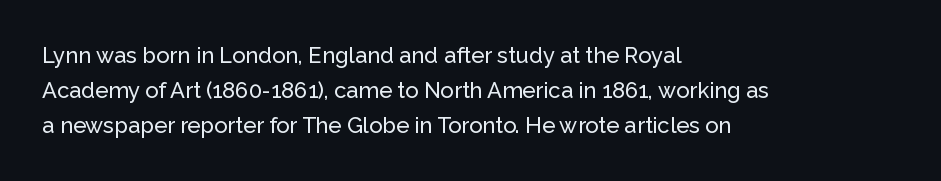
Q: Is the text italic (slanted)? A: No, it is upright.
Q: Is the text underlined? A: No.
Q: How is the paragraph aligned? A: Left-aligned.
Q: Is the spacing between letters normal or unusually wide? A: Normal.
Q: Is the spacing between lines tight, normal or loose? A: Normal.
